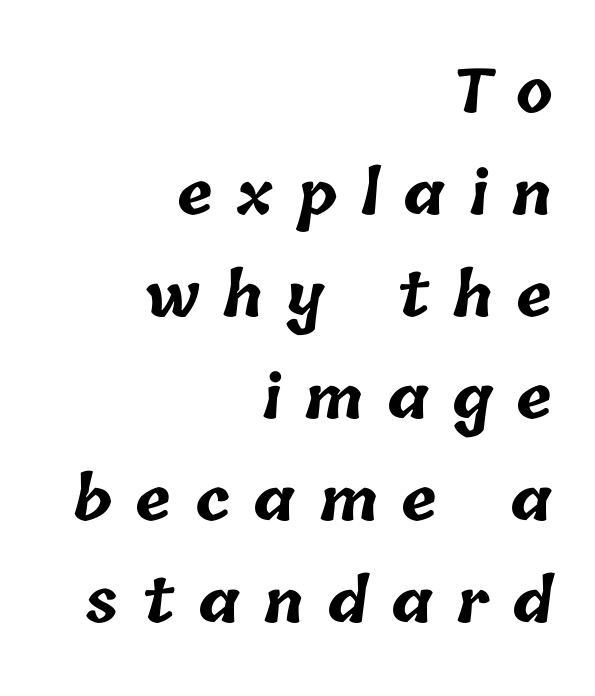
{"bold": "yes", "weight": "bold", "width": "normal", "stroke_contrast": "low", "x_height": "medium", "monospaced": "no", "underline": "no", "align": "right", "line_spacing": "normal", "line_spacing_ratio": 1.7, "letter_spacing": "wide", "letter_spacing_em": 0.39, "glyph_px": 60}
